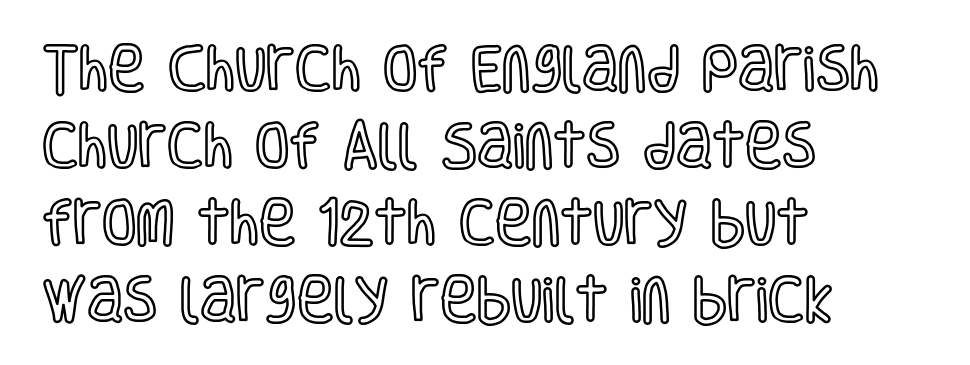
{"italic": "no", "width": "condensed", "x_height": "large", "monospaced": "no", "underline": "no", "align": "left", "line_spacing": "normal", "line_spacing_ratio": 1.54, "letter_spacing": "normal", "letter_spacing_em": 0.0, "glyph_px": 50}
